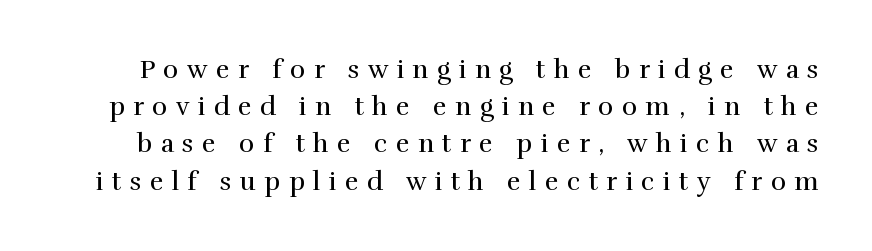
The image shows 26 px text type, upright; set normal line spacing (1.43x), unusually wide letter spacing (+0.32 em), not underlined.
